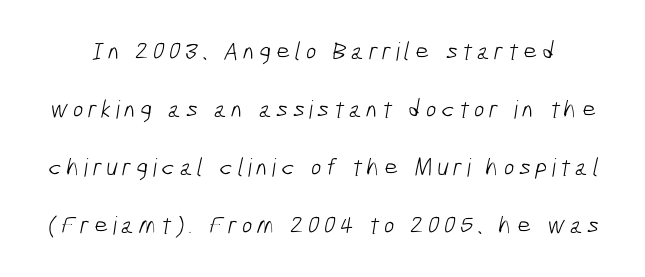
Rows of type keep a wide berth in the vertical direction. The font sits on the lighter half of the weight spectrum, regular included. A clean baseline with only descenders dipping below it.
